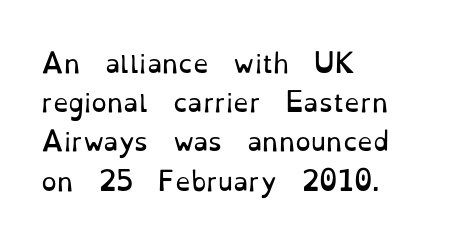
The image shows 25 px text type, upright; set left-aligned, normal line spacing (1.57x), normal letter spacing, not underlined.
